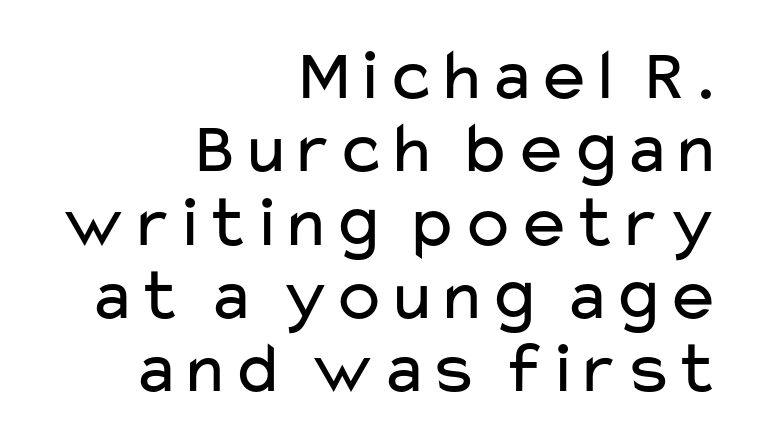
{"serif": "no", "italic": "no", "bold": "no", "weight": "regular", "width": "wide", "stroke_contrast": "low", "x_height": "medium", "monospaced": "no", "underline": "no", "align": "right", "line_spacing": "tight", "line_spacing_ratio": 0.99, "letter_spacing": "normal", "letter_spacing_em": 0.0, "glyph_px": 74}
